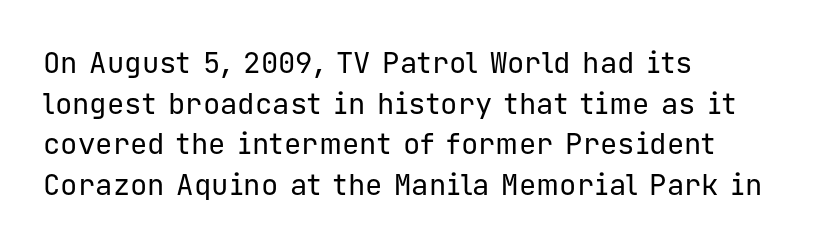
Q: Is the text bold? A: No.
Q: Is the text italic (slanted)? A: No, it is upright.
Q: Is the typeface a serif or a sans-serif typeface? A: Sans-serif.
Q: Is the text underlined? A: No.
Q: How is the paragraph aligned? A: Left-aligned.
Q: Is the spacing between letters normal or unusually wide? A: Normal.
Q: Is the spacing between lines tight, normal or loose? A: Normal.
Q: Width (condensed, normal, or wide)? A: Normal.
Q: Stroke contrast? A: Low.
Q: x-height? A: Medium.
Q: Monospaced? A: Yes.
